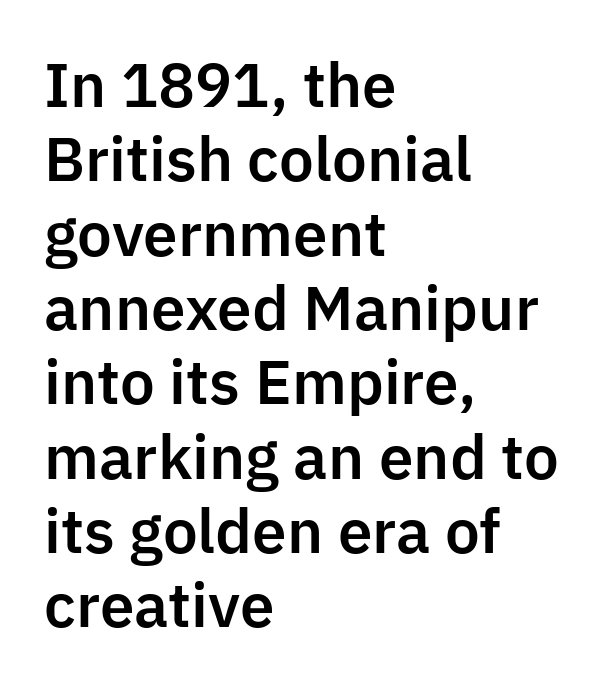
Q: Is the text italic (slanted)? A: No, it is upright.
Q: Is the typeface a serif or a sans-serif typeface? A: Sans-serif.
Q: Is the text underlined? A: No.
Q: How is the paragraph aligned? A: Left-aligned.
Q: Is the spacing between letters normal or unusually wide? A: Normal.
Q: Is the spacing between lines tight, normal or loose? A: Normal.
Q: Width (condensed, normal, or wide)? A: Normal.
Q: Stroke contrast? A: Low.
Q: x-height? A: Medium.
Q: Monospaced? A: No.
